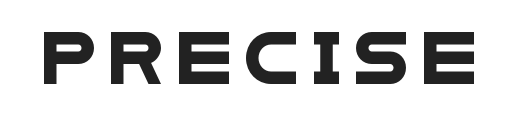
Descender tails drop into unmarked territory. Caption: expanded tracking, letters set apart. Note the varied advance widths — an 'i' is clearly narrower than an 'm'. Note: no serifs on the glyphs.
